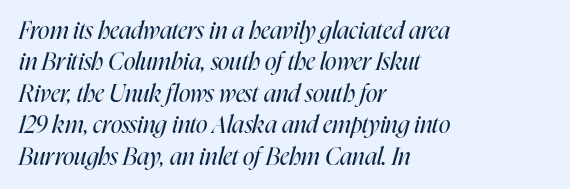
Compared with typical body copy, the letter spacing here is the same. Check under the words: just untouched page. Reading down the column, the eye jumps a familiar distance to each next line. Caption: face not bold, strokes unweighted. Leftover space on each line is placed entirely after the last word. Yep, that's italic — everything's leaning.
